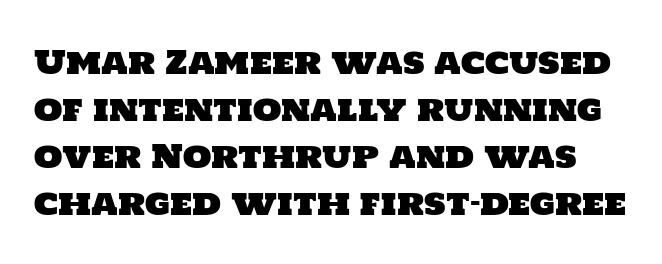
Type without underlining. Interline gaps are of average width in this sample. What kind of face is this? One without serifs — a sans. Short note: letters normally spaced. Proportional: the letters do not fall into vertical columns.
